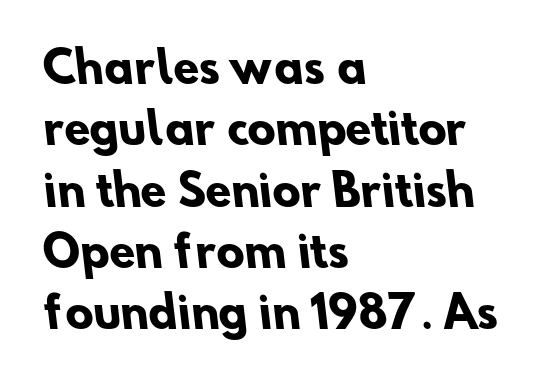
{"serif": "no", "bold": "yes", "weight": "heavy", "width": "normal", "stroke_contrast": "low", "x_height": "small", "monospaced": "no", "underline": "no", "align": "left", "line_spacing": "normal", "line_spacing_ratio": 1.46, "letter_spacing": "normal", "letter_spacing_em": 0.0, "glyph_px": 42}
